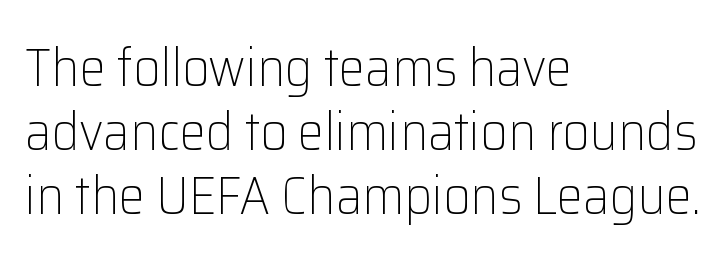
The image shows 53 px light sans-serif type, upright; set left-aligned, line spacing 1.21x, normal letter spacing, not underlined; low stroke contrast and a medium x-height.
